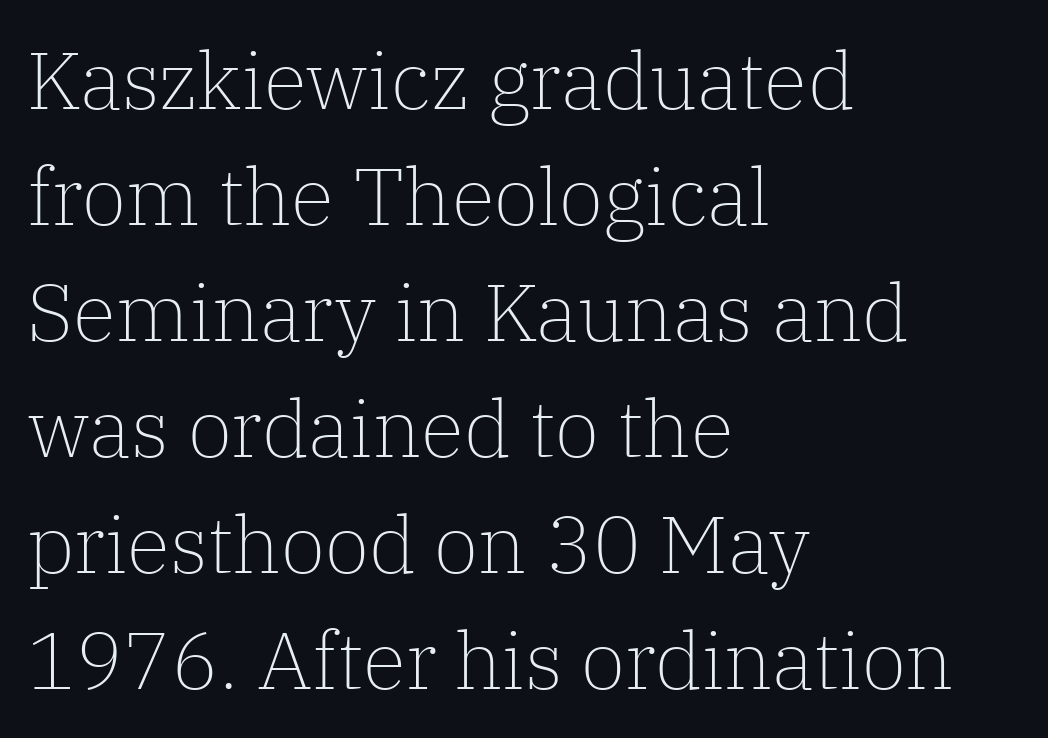
The image shows 80 px light serif type, upright; set left-aligned, normal line spacing (1.45x), normal letter spacing, not underlined; low stroke contrast and a medium x-height.
